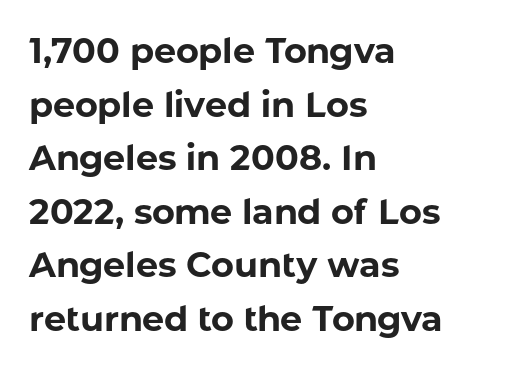
Q: Is the text bold? A: Yes.
Q: Is the text italic (slanted)? A: No, it is upright.
Q: Is the typeface a serif or a sans-serif typeface? A: Sans-serif.
Q: Is the text underlined? A: No.
Q: How is the paragraph aligned? A: Left-aligned.
Q: Is the spacing between letters normal or unusually wide? A: Normal.
Q: Is the spacing between lines tight, normal or loose? A: Normal.
Q: Width (condensed, normal, or wide)? A: Normal.
Q: Stroke contrast? A: Low.
Q: x-height? A: Medium.
Q: Monospaced? A: No.
